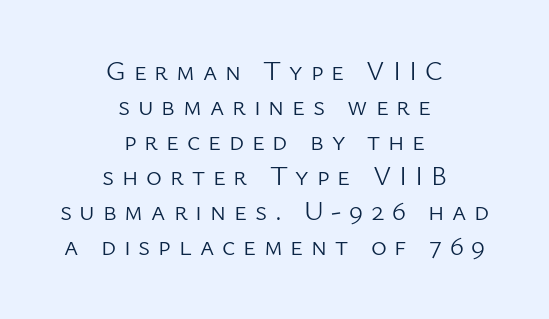
The specimen omits any rule beneath the text block's lines. Evenly set lines give the paragraph a standard silhouette. These lines have a slow, spaced-out rhythm from letter to letter. Stems here are at most as thick as an everyday book face. Horizontal alignment here is central, giving a formal, balanced look. The lettering holds an erect, upright posture throughout.
